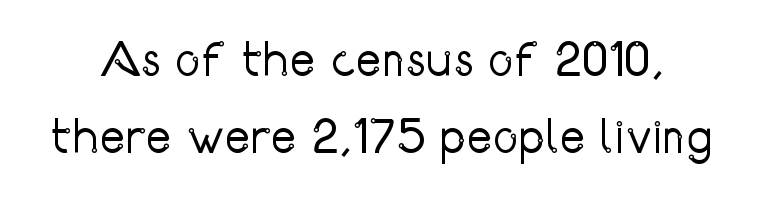
Q: Is the text bold? A: No.
Q: Is the text italic (slanted)? A: No, it is upright.
Q: Is the typeface a serif or a sans-serif typeface? A: Sans-serif.
Q: Is the text underlined? A: No.
Q: Is the spacing between letters normal or unusually wide? A: Normal.
Q: Is the spacing between lines tight, normal or loose? A: Normal.
Q: Width (condensed, normal, or wide)? A: Condensed.
Q: Stroke contrast? A: Low.
Q: x-height? A: Medium.
Q: Monospaced? A: No.
